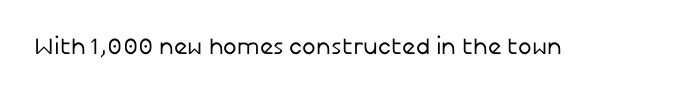
{"italic": "no", "bold": "no", "underline": "no", "letter_spacing": "normal", "letter_spacing_em": 0.0, "glyph_px": 23}
